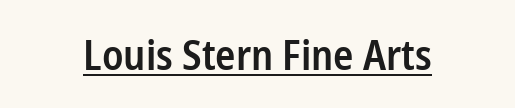
Q: Is the text bold? A: Semi-bold.
Q: Is the text italic (slanted)? A: No, it is upright.
Q: Is the typeface a serif or a sans-serif typeface? A: Sans-serif.
Q: Is the text underlined? A: Yes.
Q: How is the paragraph aligned? A: Centered.
Q: Is the spacing between letters normal or unusually wide? A: Normal.
Q: Width (condensed, normal, or wide)? A: Condensed.
Q: Stroke contrast? A: Low.
Q: x-height? A: Medium.
Q: Monospaced? A: No.
